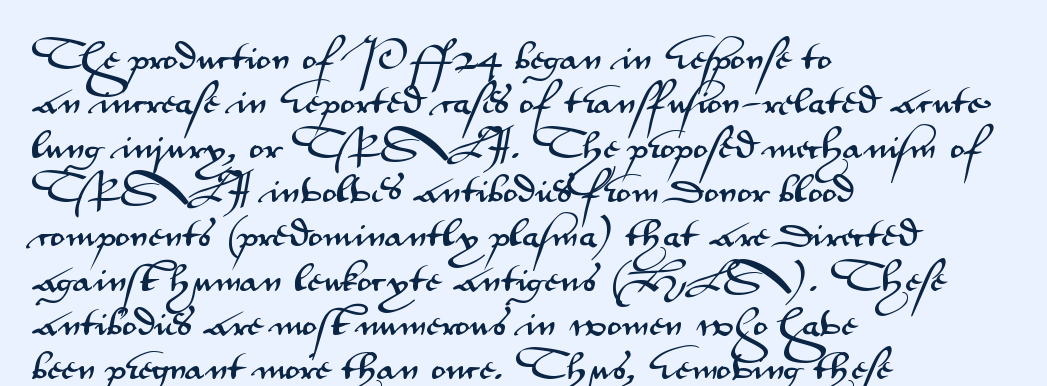
Q: Is the text italic (slanted)? A: Yes.
Q: Is the typeface a serif or a sans-serif typeface? A: Sans-serif.
Q: Is the text underlined? A: No.
Q: How is the paragraph aligned? A: Left-aligned.
Q: Is the spacing between letters normal or unusually wide? A: Normal.
Q: Is the spacing between lines tight, normal or loose? A: Normal.
Q: Width (condensed, normal, or wide)? A: Wide.
Q: Stroke contrast? A: Medium.
Q: x-height? A: Small.
Q: Monospaced? A: No.
